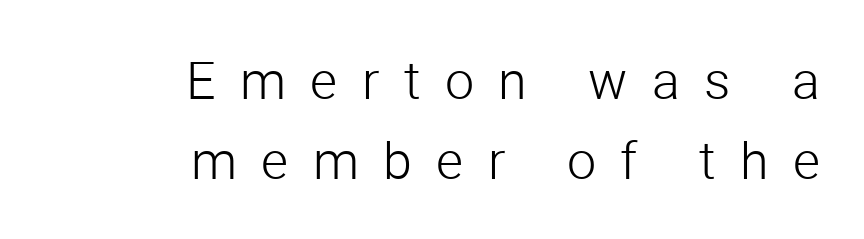
Does the lettering tilt? It doesn't — this is upright. The rendering shows plain stroke endings on the letterforms — a sans-serif design. These lines stack with their right ends in a neat column. The type is letterspaced generously, with wide tracking.
